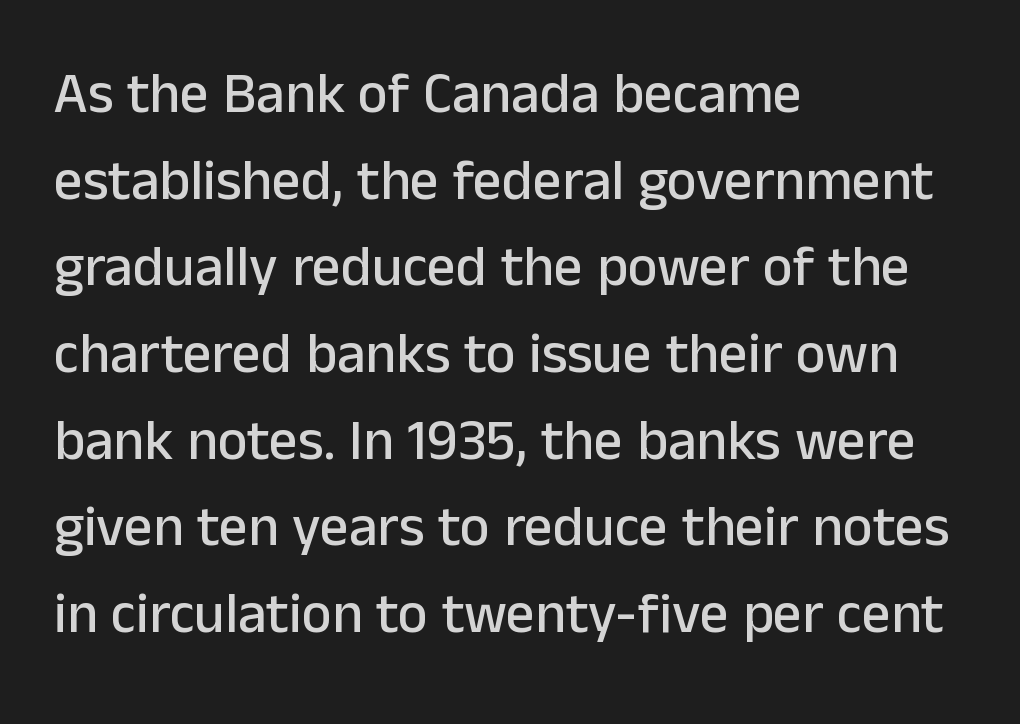
Typeset ragged right — the left edge is the straight one. You could call the tracking neutral — neither tight nor loose. The gap between lines stays unmarked. Reading down the column, the eye jumps a familiar distance to each next line. The typeface chosen for these lines omits serifs.
